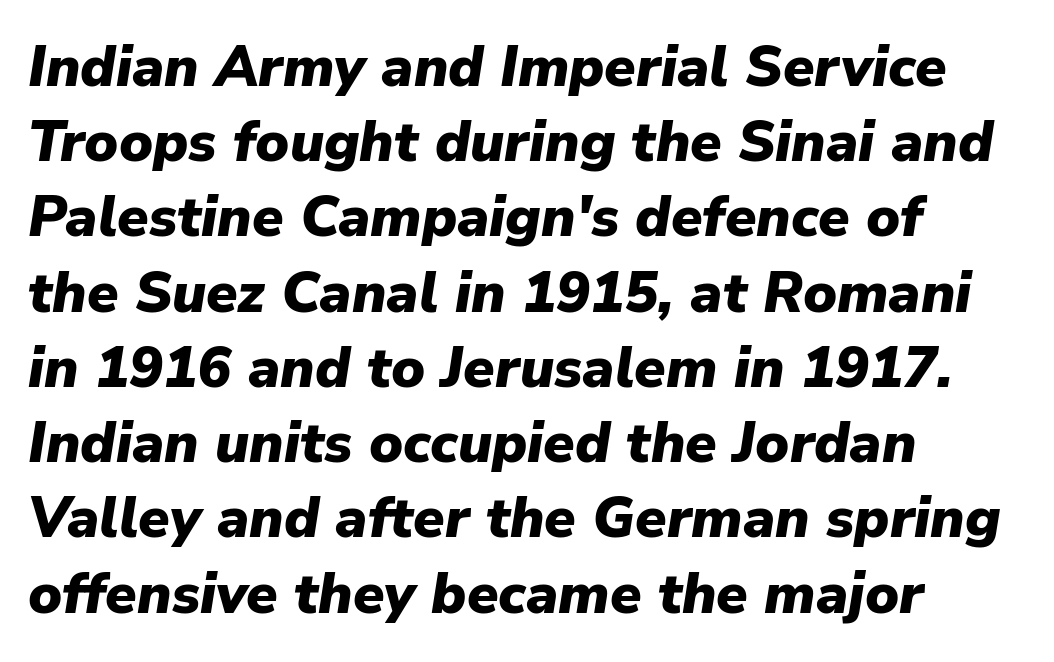
{"italic": "yes", "lean": "right", "slant_degrees": 9, "bold": "yes", "weight": "heavy", "width": "normal", "stroke_contrast": "low", "x_height": "medium", "monospaced": "no", "underline": "no", "align": "left", "line_spacing": "normal", "line_spacing_ratio": 1.32, "letter_spacing": "normal", "letter_spacing_em": 0.0, "glyph_px": 57}
